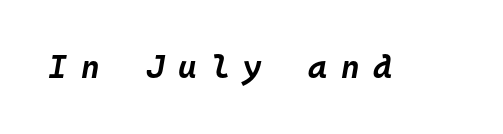
Does the weight exceed regular? Yes, all the way to bold. These lines have a slow, spaced-out rhythm from letter to letter. Each row of text sits above clean, open space. In terms of posture, this sample is oblique. Fixed-width glyphs throughout — classic coding-font behaviour.
